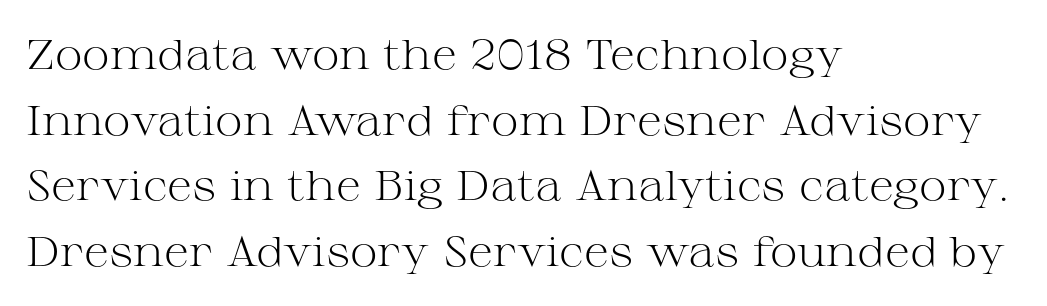
The space between consecutive lines is moderate. Typeset ragged right — the left edge is the straight one. The face used here is proportionally spaced, like ordinary book or web type. Each stroke keeps to a modest, everyday thickness or less. To sum up the face: it has serifs.
